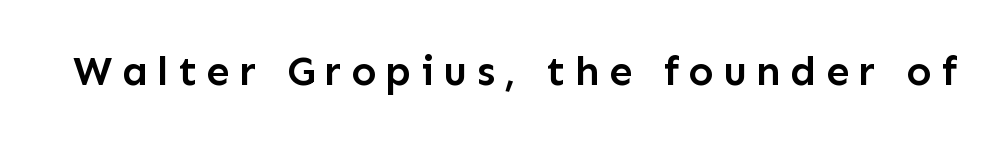
Q: Is the text bold? A: Semi-bold.
Q: Is the text italic (slanted)? A: No, it is upright.
Q: Is the typeface a serif or a sans-serif typeface? A: Sans-serif.
Q: Is the text underlined? A: No.
Q: Is the spacing between letters normal or unusually wide? A: Unusually wide.
Q: Width (condensed, normal, or wide)? A: Normal.
Q: Stroke contrast? A: Low.
Q: x-height? A: Medium.
Q: Monospaced? A: No.
